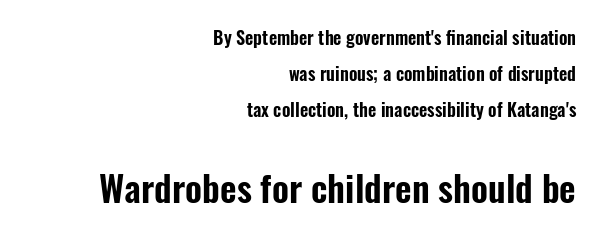
Short note: letters normally spaced. No feet cap the strokes, marking this as sans-serif type. Is there any slant? The stems are plumb. Is there much room between lines? Yes — plenty of vertical air separates them. If you drew a ruler down the right edge, every line would touch it. Note the varied advance widths — an 'i' is clearly narrower than an 'm'.
